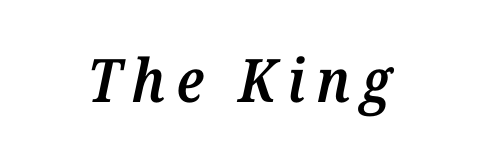
{"serif": "yes", "italic": "yes", "lean": "right", "slant_degrees": 12, "bold": "semi", "weight": "semibold", "width": "normal", "stroke_contrast": "medium", "x_height": "medium", "monospaced": "no", "underline": "no", "glyph_px": 60}
